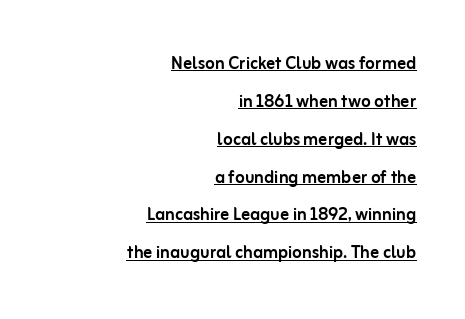
Q: Is the text italic (slanted)? A: No, it is upright.
Q: Is the text underlined? A: Yes.
Q: How is the paragraph aligned? A: Right-aligned.
Q: Is the spacing between letters normal or unusually wide? A: Normal.
